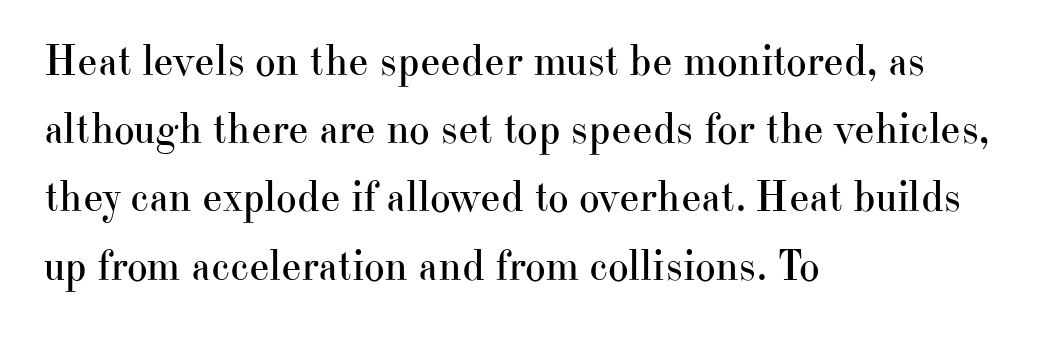
{"serif": "yes", "italic": "no", "bold": "no", "weight": "regular", "width": "normal", "stroke_contrast": "high", "x_height": "small", "monospaced": "no", "underline": "no", "align": "left", "line_spacing": "normal", "line_spacing_ratio": 1.55, "letter_spacing": "normal", "letter_spacing_em": 0.0, "glyph_px": 44}
